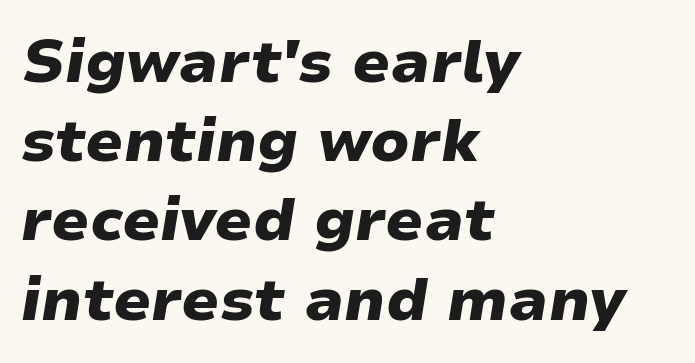
The image shows 60 px heavy, wide type, italic (leaning right); set left-aligned, normal line spacing (1.32x), normal letter spacing, not underlined; low stroke contrast and a medium x-height.
